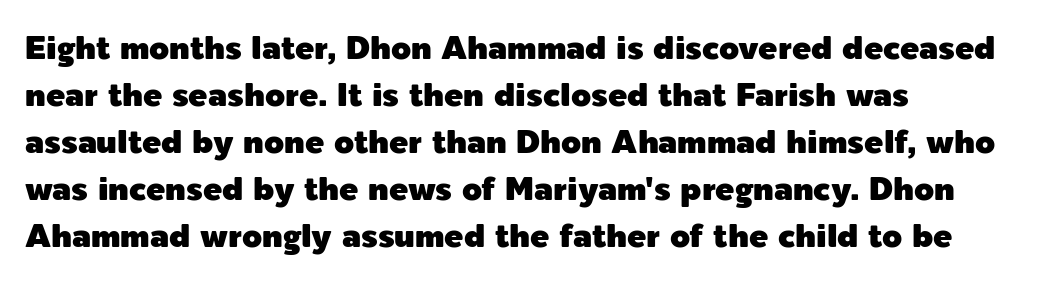
Q: Is the text italic (slanted)? A: No, it is upright.
Q: Is the typeface a serif or a sans-serif typeface? A: Sans-serif.
Q: Is the text underlined? A: No.
Q: How is the paragraph aligned? A: Left-aligned.
Q: Is the spacing between letters normal or unusually wide? A: Normal.
Q: Is the spacing between lines tight, normal or loose? A: Normal.
Q: Width (condensed, normal, or wide)? A: Normal.
Q: x-height? A: Medium.
Q: Monospaced? A: No.
